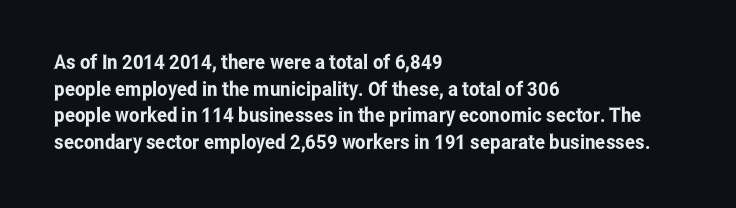
Which margin do the lines hug? The left one — the right edge is uneven. Do the letters lean? They stand straight. Students, note that the glyphs here touch the page at normal intervals. The block of text has a typical density, with ordinary space between rows. Unmarked baselines from the first word to the last.
